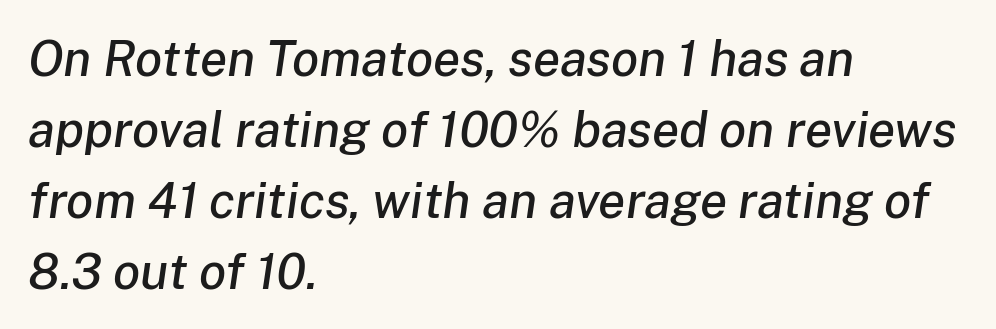
Every character sits at an angle, as italics do. Here the designer chose a conventional face with non-uniform glyph widths. Words appear dense and cohesive because spacing is normal. Reading down the column, the eye jumps a familiar distance to each next line. Casual observation: everything's shoved over to the left.
